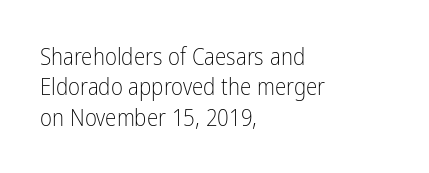
The image shows 23 px text type, upright; set left-aligned, normal line spacing (1.32x), normal letter spacing, not underlined.
